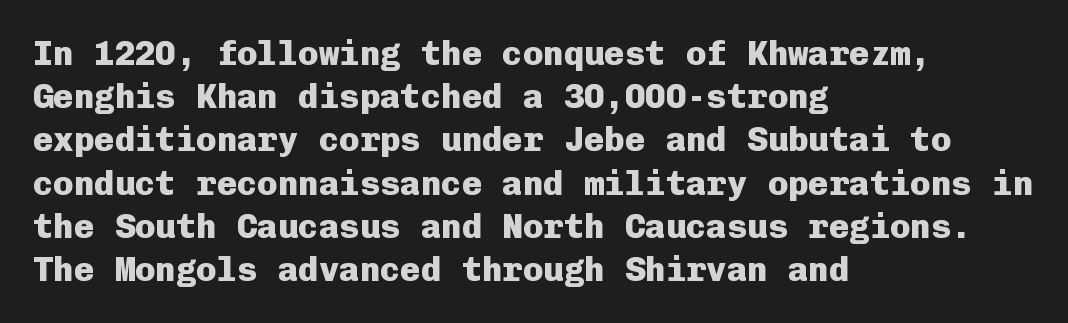
{"serif": "no", "italic": "no", "bold": "yes", "weight": "heavy", "width": "normal", "stroke_contrast": "low", "x_height": "medium", "monospaced": "yes", "underline": "no", "align": "left", "line_spacing": "normal", "line_spacing_ratio": 1.27, "letter_spacing": "normal", "letter_spacing_em": 0.0, "glyph_px": 34}
